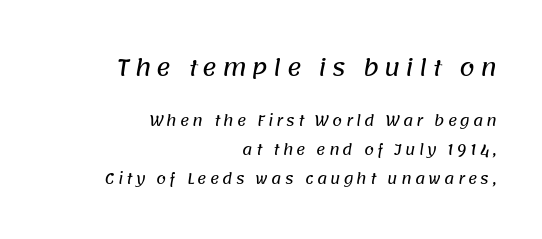
Successive baselines arrive slowly, with a big drop between each. Does the bottom block carry the larger type? No, the top block does. What stands out about the letter spacing? Its width — letters are far apart. Underlining? Definitely not there. Line ends are locked; line starts wander.
